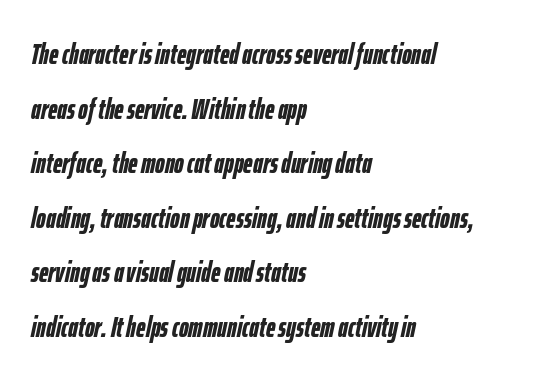
Q: Is the text bold? A: Yes.
Q: Is the text italic (slanted)? A: Yes, it leans right by about 12 degrees.
Q: Is the text underlined? A: No.
Q: How is the paragraph aligned? A: Left-aligned.
Q: Is the spacing between letters normal or unusually wide? A: Normal.
Q: Width (condensed, normal, or wide)? A: Condensed.
Q: Stroke contrast? A: Low.
Q: x-height? A: Medium.
Q: Monospaced? A: No.
